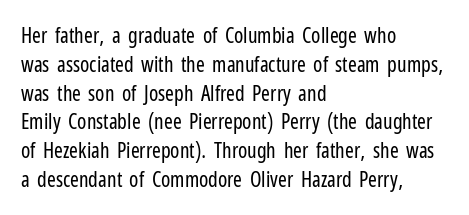
Q: Is the text bold? A: No.
Q: Is the text italic (slanted)? A: No, it is upright.
Q: Is the text underlined? A: No.
Q: How is the paragraph aligned? A: Left-aligned.
Q: Is the spacing between letters normal or unusually wide? A: Normal.
Q: Is the spacing between lines tight, normal or loose? A: Normal.
